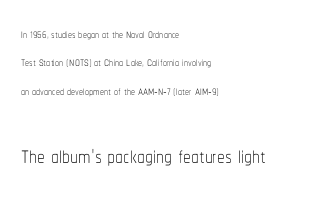
{"italic": "no", "bold": "no", "weight": "thin", "width": "condensed", "stroke_contrast": "low", "x_height": "medium", "monospaced": "no", "underline": "no", "align": "left", "line_spacing_ratio": 1.77, "letter_spacing": "normal", "letter_spacing_em": 0.0, "larger_block": "second", "size_ratio": 1.94, "glyph_px": 31}
